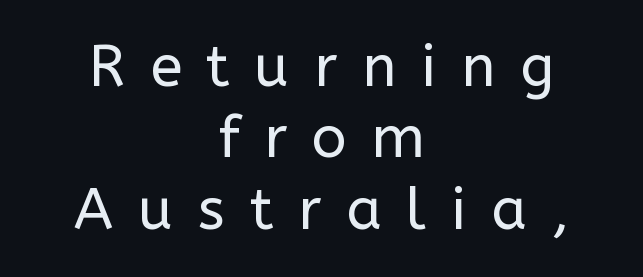
The image shows 58 px regular-weight sans-serif type, upright; set centered, line spacing 1.23x, unusually wide letter spacing (+0.43 em), not underlined; low stroke contrast and a medium x-height.
